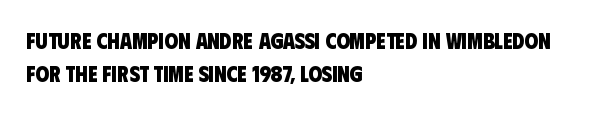
The words here are not underlined. The gaps between neighbouring characters are ordinary and unremarkable. The strokes are fattened all the way to bold. Summary of vertical rhythm: regular, with standard interline spacing. The paragraph has a hard left edge and a soft right edge.
